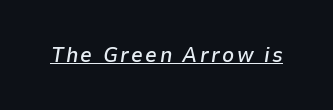
The image shows 21 px text type, italic (leaning right); set underlined.
